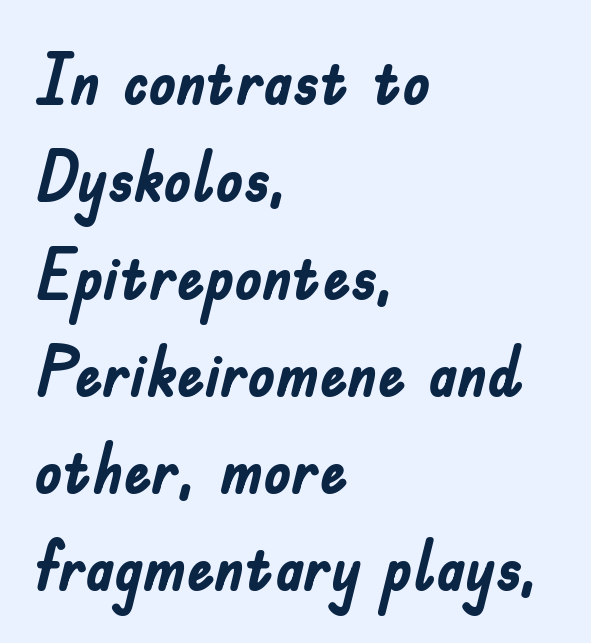
The image shows 69 px semibold, condensed sans-serif type; set left-aligned, normal line spacing (1.41x), normal letter spacing, not underlined; low stroke contrast and a small x-height.
